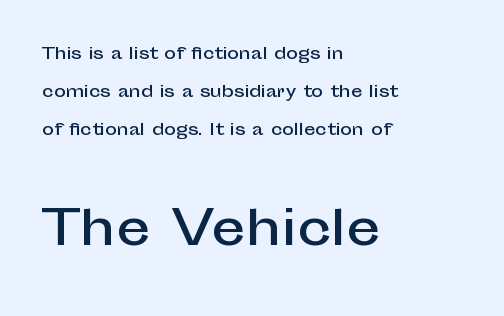
Q: Is the text italic (slanted)? A: No, it is upright.
Q: Is the typeface a serif or a sans-serif typeface? A: Sans-serif.
Q: Is the text underlined? A: No.
Q: How is the paragraph aligned? A: Left-aligned.
Q: Is the spacing between letters normal or unusually wide? A: Normal.
Q: Is the spacing between lines tight, normal or loose? A: Loose.
Q: Which block of text is set in a larger size, the first (top) or the second (bottom)? A: The second (bottom) one.
Q: Width (condensed, normal, or wide)? A: Normal.
Q: Stroke contrast? A: Low.
Q: x-height? A: Medium.
Q: Monospaced? A: No.
